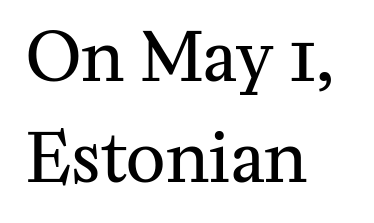
Q: Is the text bold? A: No.
Q: Is the text italic (slanted)? A: No, it is upright.
Q: Is the typeface a serif or a sans-serif typeface? A: Serif.
Q: Is the text underlined? A: No.
Q: How is the paragraph aligned? A: Left-aligned.
Q: Is the spacing between letters normal or unusually wide? A: Normal.
Q: Is the spacing between lines tight, normal or loose? A: Normal.
Q: Width (condensed, normal, or wide)? A: Normal.
Q: Stroke contrast? A: Medium.
Q: x-height? A: Medium.
Q: Monospaced? A: No.
